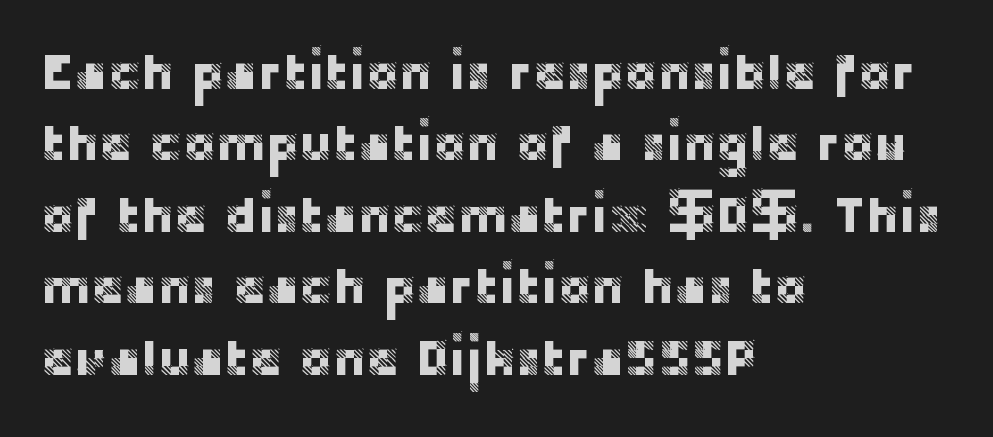
The image shows 50 px sans-serif type, upright; set left-aligned, normal line spacing (1.43x), normal letter spacing, not underlined; low stroke contrast and a large x-height.
